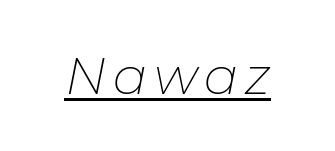
{"italic": "yes", "lean": "right", "slant_degrees": 11, "bold": "no", "weight": "thin", "width": "normal", "stroke_contrast": "low", "x_height": "medium", "monospaced": "no", "underline": "yes", "glyph_px": 51}
